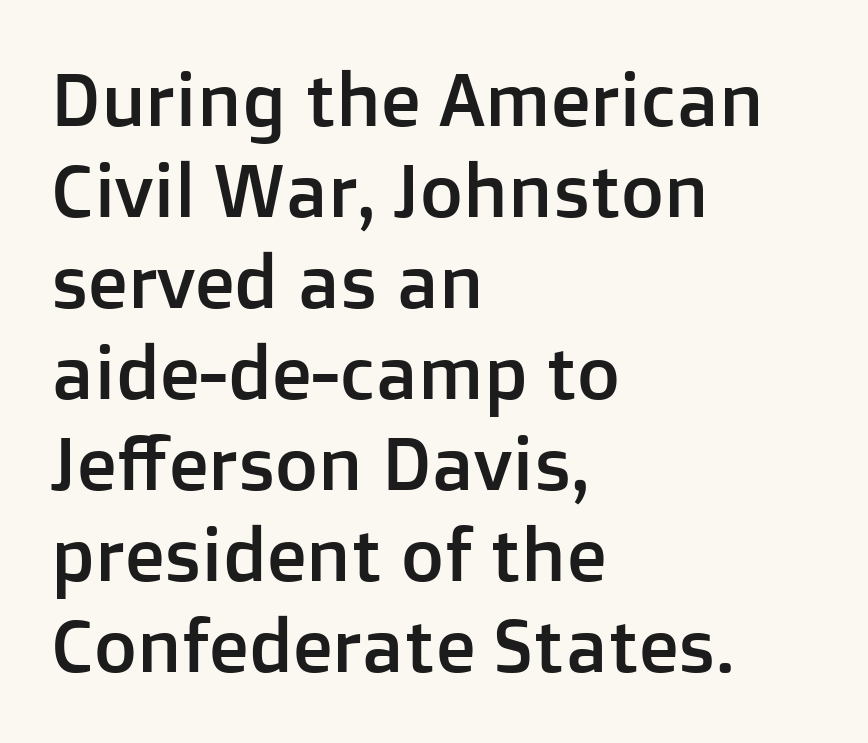
I'd call this a sans setting — the letters go barefoot. Quick note: not italic, upright. Any mark beneath the type? The region is blank. The letters sit at their default tracking, neither squeezed nor spread. Proportional: the letters do not fall into vertical columns. Notice how the passage keeps a crisp vertical edge on the left only.
